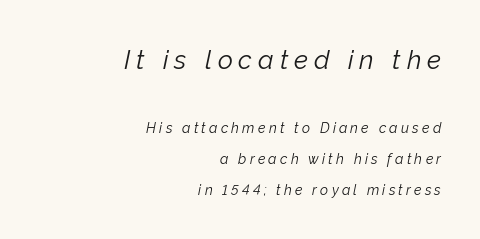
No heavy texture on the line: the type isn't bold. The rendering shrinks the type as you move from the upper chunk to the lower. You can tell it's italic because the verticals aren't actually vertical. If you measured baseline to baseline, you'd find a long distance. The strip under each line holds only bare page.
